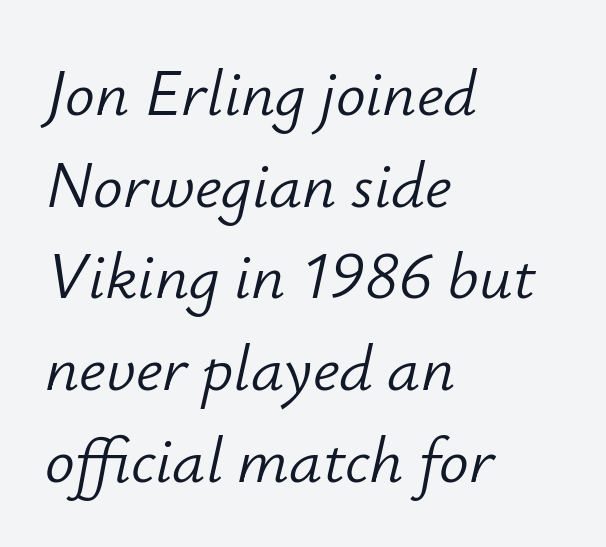
{"italic": "yes", "lean": "right", "slant_degrees": 12, "bold": "no", "weight": "light", "width": "normal", "stroke_contrast": "low", "x_height": "small", "monospaced": "no", "underline": "no", "align": "left", "line_spacing": "normal", "line_spacing_ratio": 1.39, "letter_spacing": "normal", "letter_spacing_em": 0.0, "glyph_px": 66}
